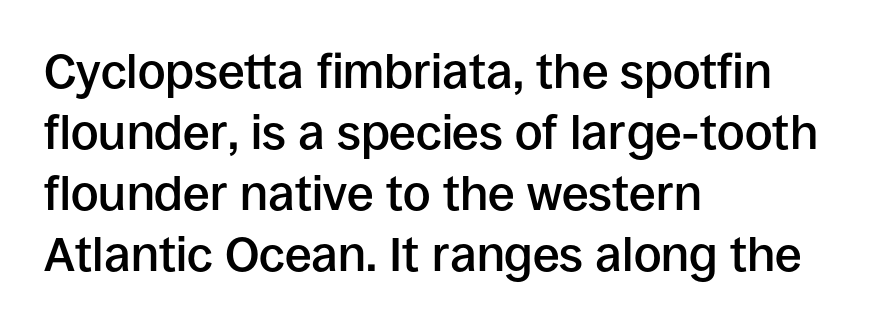
The image shows 48 px semibold sans-serif type, upright; set left-aligned, normal line spacing (1.27x), normal letter spacing, not underlined; low stroke contrast and a large x-height.
